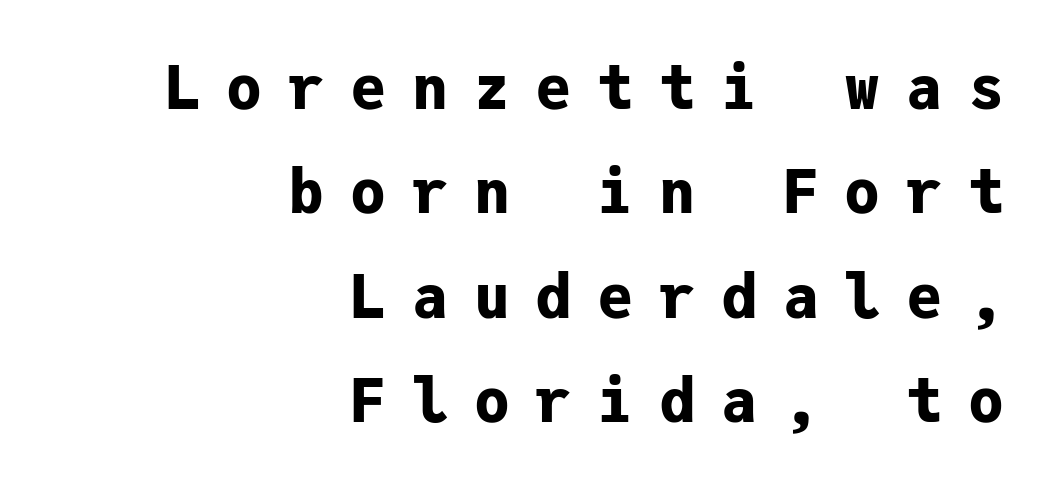
Spacing verdict: monospaced, one width for all characters. This is the regular roman posture of the typeface. A typesetter would label this face a sans. Plain, unruled lines of type.
